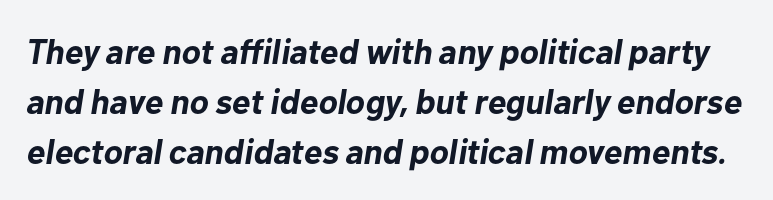
The image shows 35 px bold type, italic (leaning right); set normal line spacing (1.43x), normal letter spacing, not underlined; low stroke contrast and a medium x-height.
